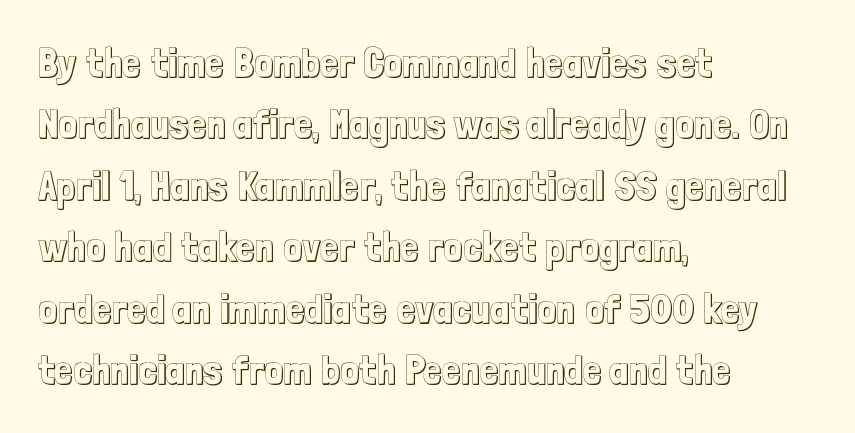
{"italic": "no", "width": "condensed", "x_height": "medium", "monospaced": "no", "underline": "no", "align": "left", "line_spacing": "normal", "line_spacing_ratio": 1.5, "letter_spacing": "normal", "letter_spacing_em": 0.0, "glyph_px": 41}
